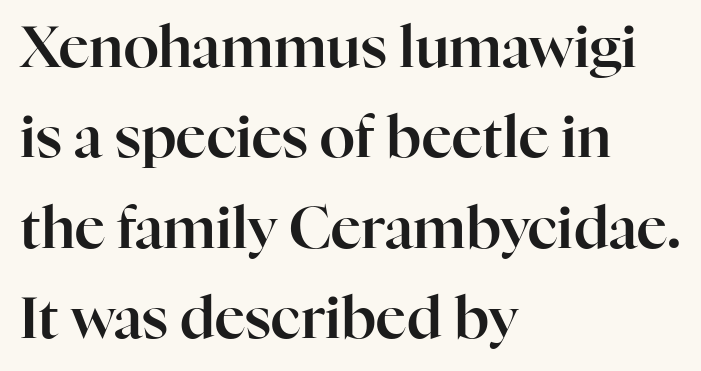
Nobody drew a line under any word here. These lines are composed in type with serifs. The rendering keeps characters at their native spacing. Each new line begins a customary step beneath the previous one. If you drew a line through each stem, it would be perfectly vertical.
